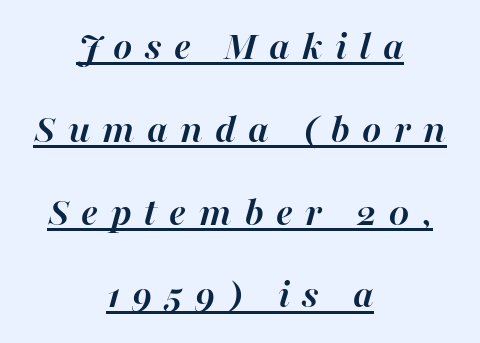
Baseline-to-baseline distance is far greater than the letter height. Short note: letters widely spaced. Underline: present. Does the weight exceed regular? Yes, all the way to bold. Spacing verdict: proportional, widths tailored to each character.
